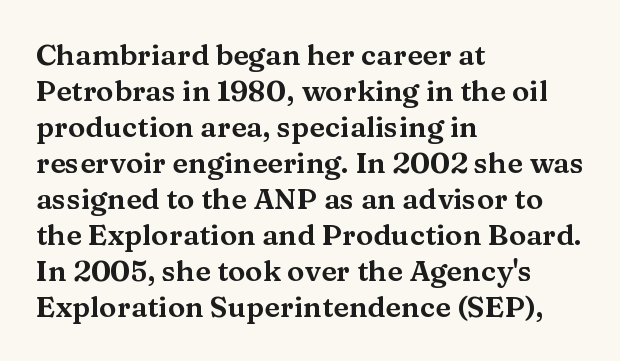
The image shows 29 px wide serif type, upright; set left-aligned, line spacing 1.24x, normal letter spacing, not underlined; medium stroke contrast and a medium x-height.
